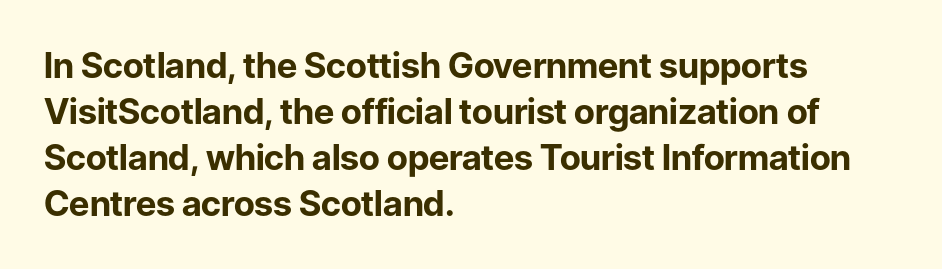
The letters advance in unequal steps, a hallmark of proportional type. Weight: bold. The area under the type is left untouched. Every stem runs plumb, perpendicular to the baseline. A typesetter would call this zero additional tracking.
